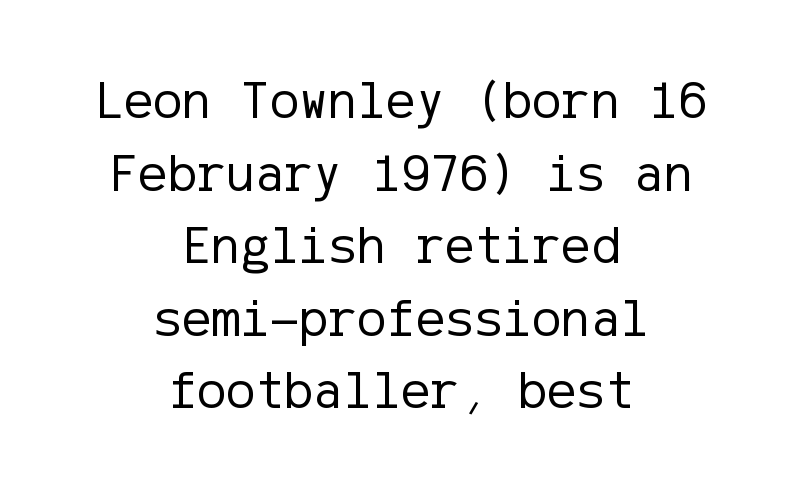
Any mark beneath the type? The region is blank. Reading down the block, each line starts at a different indent, mirrored at its end. Characters follow at the spacing the type designer built in. Stems and bowls with no extra thickness — not bold. The font family rendered here belongs to the sans-serif group.
